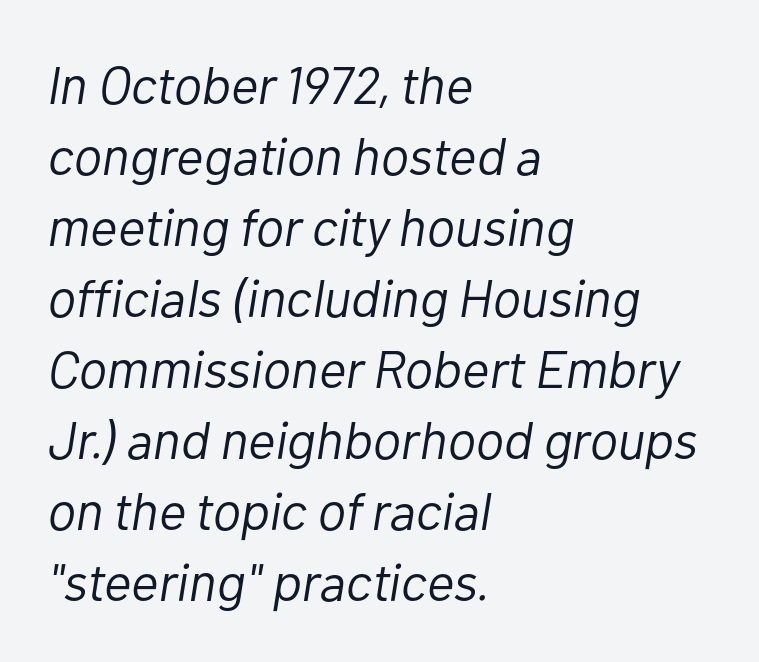
The image shows 53 px light type, italic (leaning right); set left-aligned, normal line spacing (1.34x), normal letter spacing, not underlined; low stroke contrast and a medium x-height.
